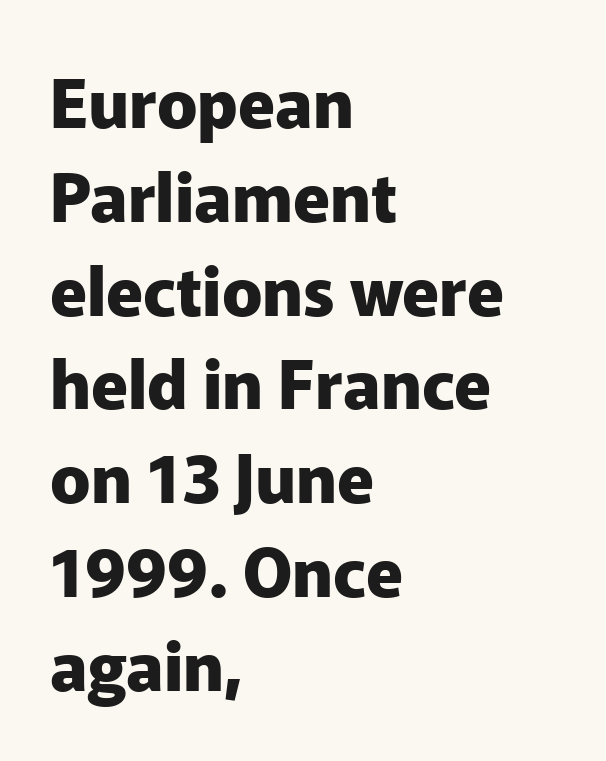
Q: Is the text bold? A: Yes.
Q: Is the text italic (slanted)? A: No, it is upright.
Q: Is the typeface a serif or a sans-serif typeface? A: Sans-serif.
Q: Is the text underlined? A: No.
Q: How is the paragraph aligned? A: Left-aligned.
Q: Is the spacing between letters normal or unusually wide? A: Normal.
Q: Is the spacing between lines tight, normal or loose? A: Normal.
Q: Width (condensed, normal, or wide)? A: Normal.
Q: Stroke contrast? A: Low.
Q: x-height? A: Medium.
Q: Monospaced? A: No.
